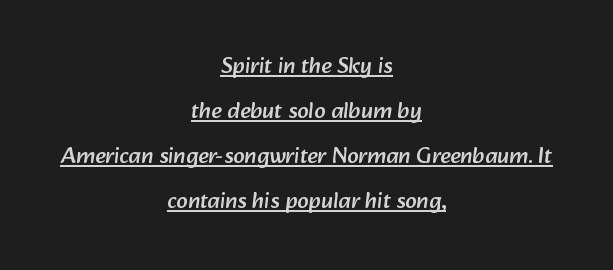
{"underline": "yes", "align": "center", "line_spacing": "loose", "line_spacing_ratio": 1.96, "letter_spacing": "normal", "letter_spacing_em": 0.0, "glyph_px": 23}
